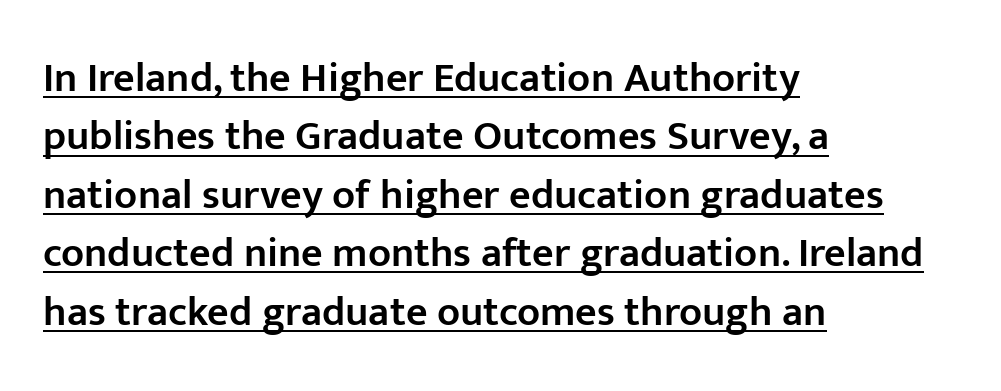
The font is running at a semibold setting, under full bold. The passage shown is underscored from start to finish. Posture: straight, roman, zero tilt. Default kerning and tracking; the words read as compact shapes.
